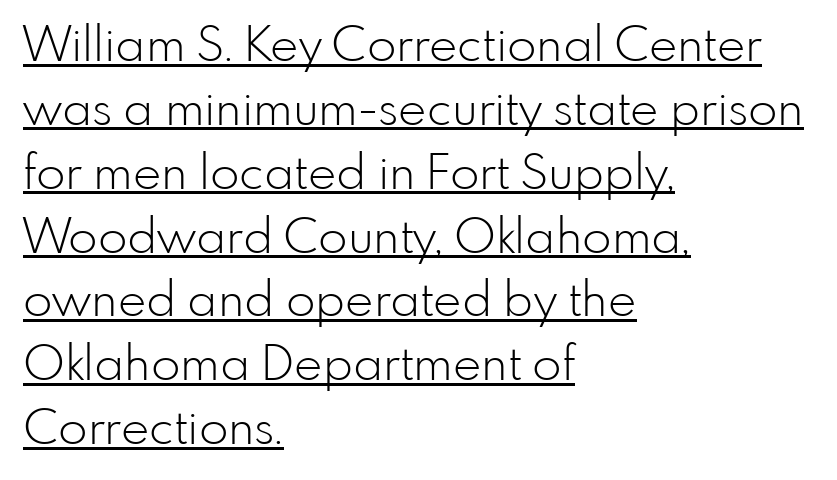
{"serif": "no", "italic": "no", "bold": "no", "weight": "light", "width": "normal", "stroke_contrast": "low", "x_height": "small", "monospaced": "no", "underline": "yes", "align": "left", "line_spacing": "normal", "line_spacing_ratio": 1.33, "letter_spacing": "normal", "letter_spacing_em": 0.0, "glyph_px": 48}
